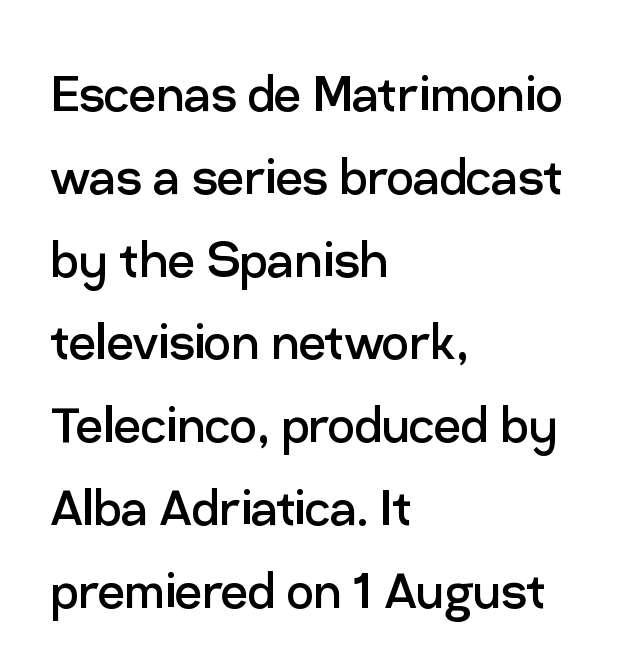
The image shows 60 px regular-weight sans-serif type, upright; set left-aligned, normal line spacing (1.38x), normal letter spacing, not underlined; low stroke contrast and a medium x-height.
